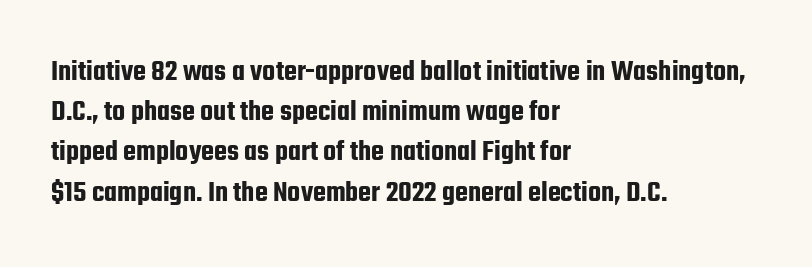
The axis of the letterforms is exactly vertical. Line beginnings align vertically; line endings do not. Clear beneath every line of the passage. The passage shown is typeset with a sans-serif family.
